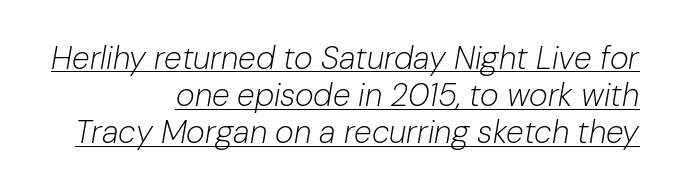
Q: Is the text bold? A: No.
Q: Is the text italic (slanted)? A: Yes, it leans right by about 10 degrees.
Q: Is the text underlined? A: Yes.
Q: How is the paragraph aligned? A: Right-aligned.
Q: Is the spacing between letters normal or unusually wide? A: Normal.
Q: Width (condensed, normal, or wide)? A: Normal.
Q: Stroke contrast? A: Low.
Q: x-height? A: Medium.
Q: Monospaced? A: No.
